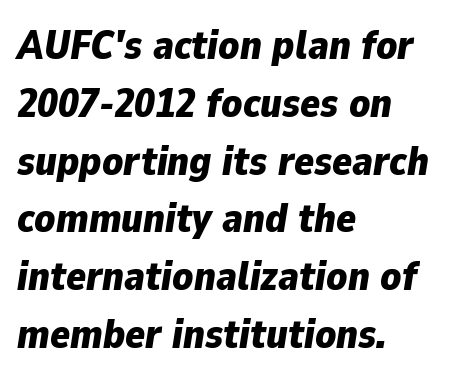
Typeset ragged right — the left edge is the straight one. Does the lettering tilt? It does — this is italic. This block has exactly the height ordinary leading produces. Beneath every word, the page is bare. The letters advance in unequal steps, a hallmark of proportional type. Nothing unusual about the tracking: characters are spaced as the font intends.
